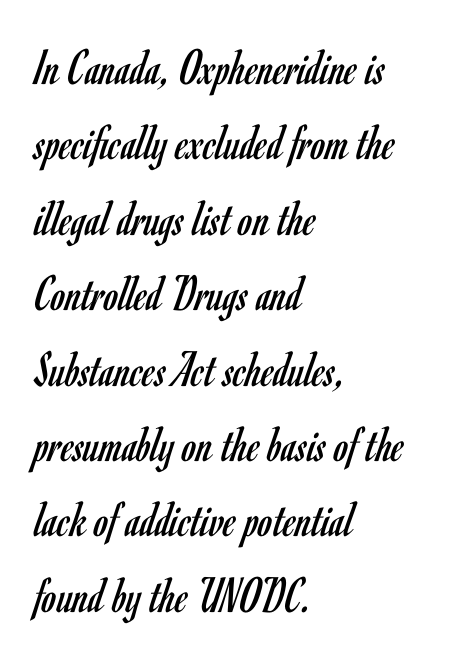
{"serif": "no", "bold": "no", "weight": "regular", "width": "condensed", "stroke_contrast": "low", "x_height": "small", "monospaced": "no", "underline": "no", "align": "left", "line_spacing": "normal", "line_spacing_ratio": 1.45, "letter_spacing": "normal", "letter_spacing_em": 0.0, "glyph_px": 52}
